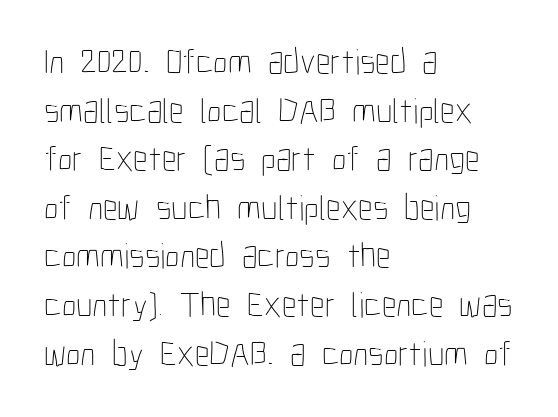
The image shows 36 px thin, condensed type, upright; set left-aligned, normal line spacing (1.35x), normal letter spacing, not underlined; low stroke contrast and a medium x-height.
